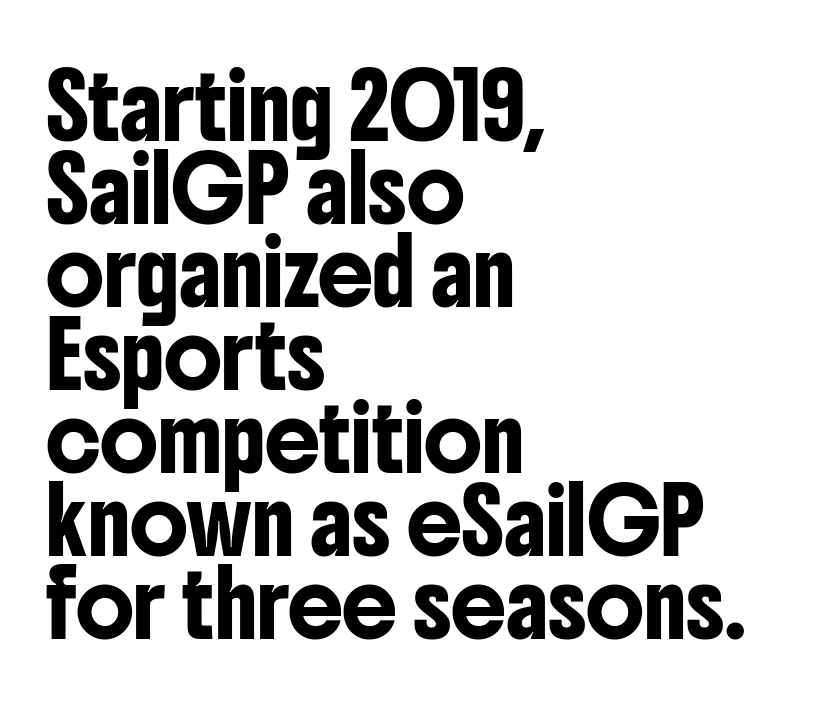
Underlining? Definitely not there. Does the leading feel generous? No, just average. Spacing verdict: proportional, widths tailored to each character. Italic? Not at all — the glyphs are vertical. These lines stack with their left ends in a neat column.
